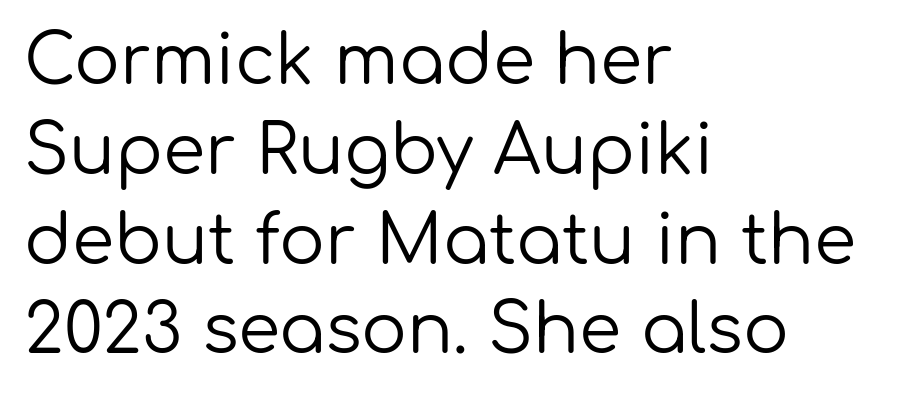
Q: Is the text bold? A: No.
Q: Is the text italic (slanted)? A: No, it is upright.
Q: Is the typeface a serif or a sans-serif typeface? A: Sans-serif.
Q: Is the text underlined? A: No.
Q: How is the paragraph aligned? A: Left-aligned.
Q: Is the spacing between letters normal or unusually wide? A: Normal.
Q: Is the spacing between lines tight, normal or loose? A: Normal.
Q: Width (condensed, normal, or wide)? A: Normal.
Q: Stroke contrast? A: Low.
Q: x-height? A: Medium.
Q: Monospaced? A: No.
